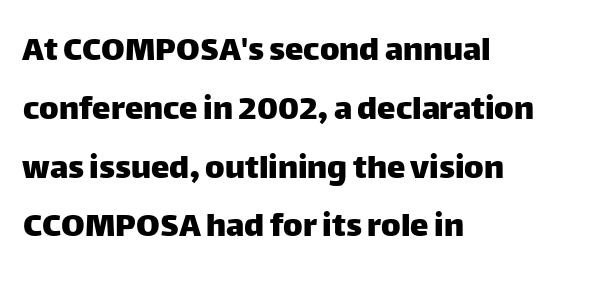
What's the leading like? Ordinary, nothing unusual. The gaps between neighbouring characters are ordinary and unremarkable. Character widths vary here, with narrow letters taking less room than wide ones. Short and long lines alike share a common starting point at left. The letters carry no serifs — their stems end cleanly without finishing strokes. A clean baseline with only descenders dipping below it.
